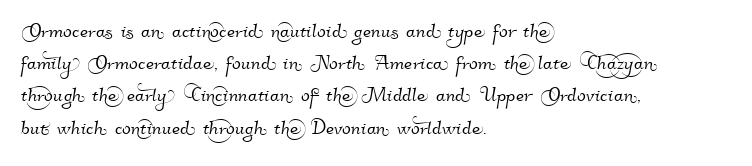
The image shows 26 px text type; set left-aligned, line spacing 1.24x, normal letter spacing, not underlined.
